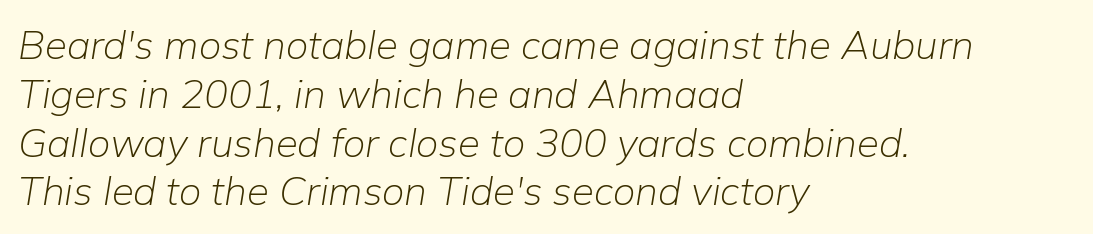
Any mark beneath the type? The region is blank. There is no visible air inserted between adjacent glyphs. A quiet, ordinary-to-light weight characterises the typeface. The typography opts for an oblique posture over an upright one.
